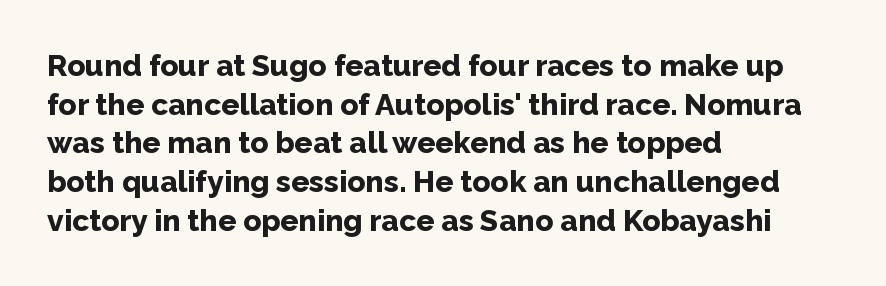
The image shows 30 px bold sans-serif type, upright; set left-aligned, normal line spacing (1.29x), normal letter spacing, not underlined; low stroke contrast and a medium x-height.
